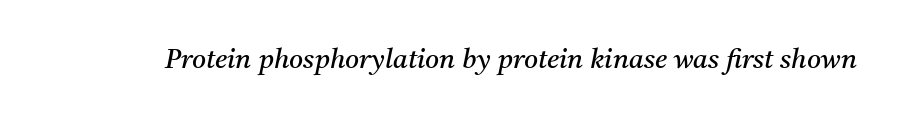
Q: Is the text bold? A: No.
Q: Is the text italic (slanted)? A: Yes, it leans right by about 11 degrees.
Q: Is the text underlined? A: No.
Q: Is the spacing between letters normal or unusually wide? A: Normal.
